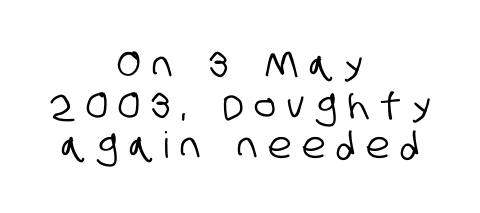
The image shows 36 px condensed sans-serif type; set centered, tight line spacing (1.13x), unusually wide letter spacing (+0.31 em), not underlined; low stroke contrast and a large x-height.
